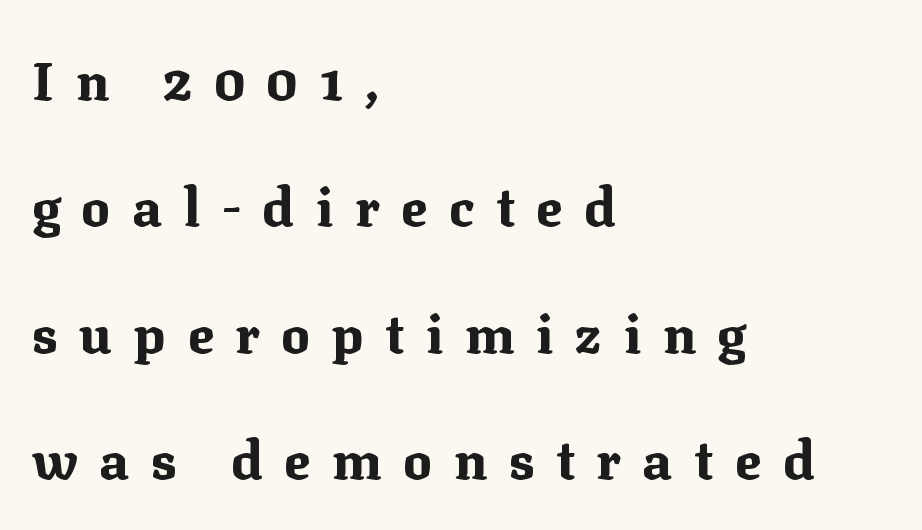
Q: Is the text bold? A: Yes.
Q: Is the text italic (slanted)? A: No, it is upright.
Q: Is the typeface a serif or a sans-serif typeface? A: Serif.
Q: Is the text underlined? A: No.
Q: How is the paragraph aligned? A: Left-aligned.
Q: Is the spacing between letters normal or unusually wide? A: Unusually wide.
Q: Is the spacing between lines tight, normal or loose? A: Loose.
Q: Width (condensed, normal, or wide)? A: Normal.
Q: Stroke contrast? A: Medium.
Q: x-height? A: Medium.
Q: Monospaced? A: No.
